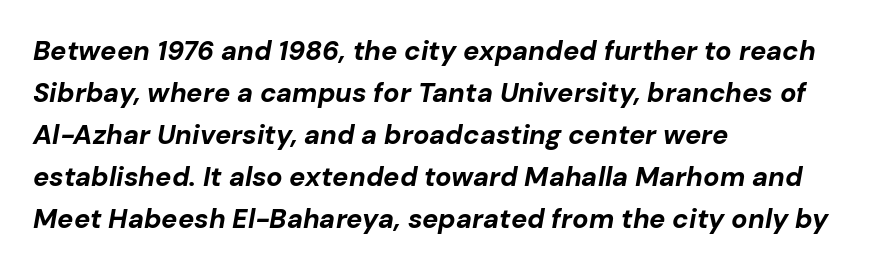
Glance below the letters and you will spot only blank space. Heavy, bold letterforms. The typesetter chose a ragged-right arrangement here. This block has exactly the height ordinary leading produces. These lines keep a tight, regular rhythm from letter to letter.
